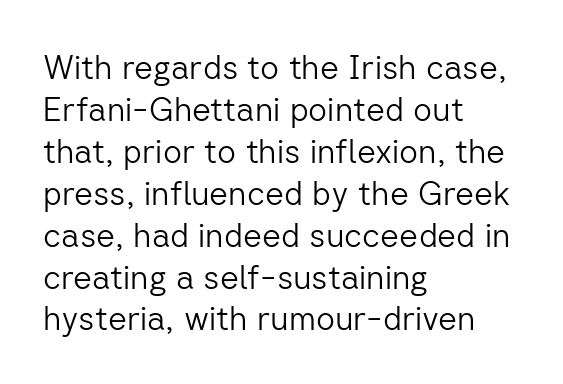
Type style note: lacks serifs. Evenly set lines give the paragraph a standard silhouette. The string is rendered with underlining switched off. Does extra space separate the letters? No, they use regular spacing. In CSS terms this would be text-align: left. Ascenders rise straight up at ninety degrees.
